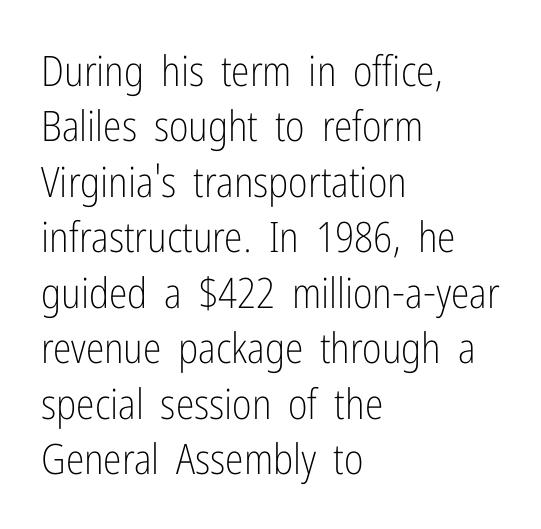
Q: Is the text bold? A: No.
Q: Is the text italic (slanted)? A: No, it is upright.
Q: Is the typeface a serif or a sans-serif typeface? A: Sans-serif.
Q: Is the text underlined? A: No.
Q: How is the paragraph aligned? A: Left-aligned.
Q: Is the spacing between letters normal or unusually wide? A: Normal.
Q: Is the spacing between lines tight, normal or loose? A: Normal.
Q: Width (condensed, normal, or wide)? A: Condensed.
Q: Stroke contrast? A: Low.
Q: x-height? A: Medium.
Q: Monospaced? A: No.
